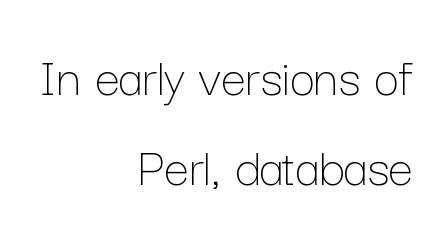
{"italic": "no", "bold": "no", "weight": "thin", "width": "normal", "stroke_contrast": "low", "x_height": "medium", "monospaced": "no", "underline": "no", "align": "right", "line_spacing": "normal", "line_spacing_ratio": 1.61, "letter_spacing": "normal", "letter_spacing_em": 0.0, "glyph_px": 56}
